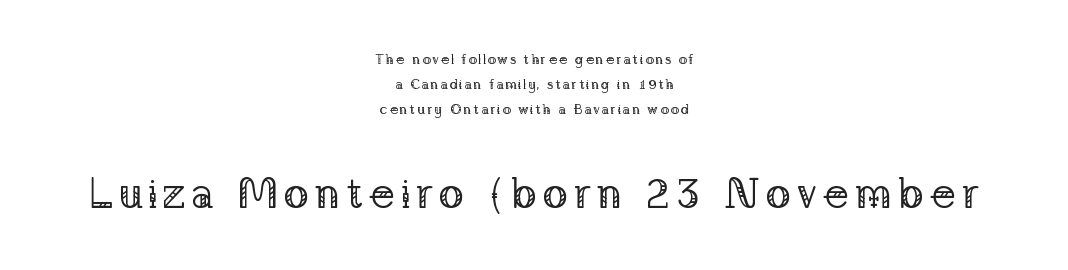
{"serif": "yes", "italic": "no", "bold": "no", "weight": "regular", "width": "normal", "stroke_contrast": "low", "x_height": "medium", "monospaced": "no", "underline": "no", "align": "center", "line_spacing_ratio": 1.78, "larger_block": "second", "size_ratio": 3.07, "glyph_px": 43}
